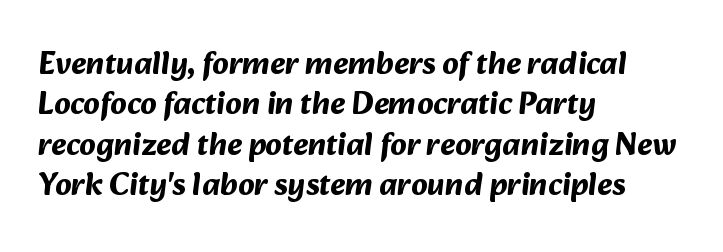
The image shows 32 px bold sans-serif type; set left-aligned, normal line spacing (1.26x), normal letter spacing, not underlined; medium stroke contrast and a medium x-height.
